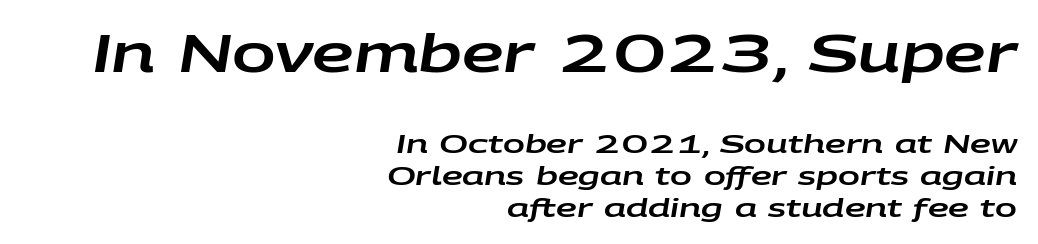
Q: Is the text italic (slanted)? A: Yes, it leans right by about 9 degrees.
Q: Is the text underlined? A: No.
Q: How is the paragraph aligned? A: Right-aligned.
Q: Is the spacing between letters normal or unusually wide? A: Normal.
Q: Which block of text is set in a larger size, the first (top) or the second (bottom)? A: The first (top) one.
Q: Width (condensed, normal, or wide)? A: Wide.
Q: Stroke contrast? A: Low.
Q: x-height? A: Large.
Q: Monospaced? A: No.
